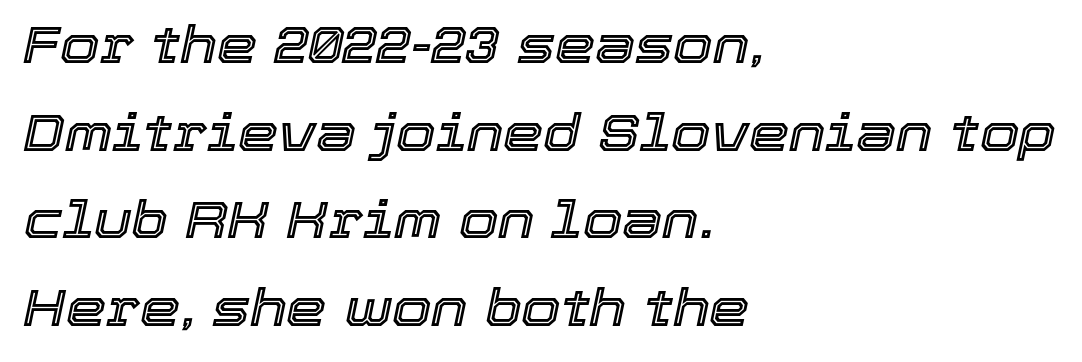
The strip under each line holds only bare page. You can tell it's italic because the verticals aren't actually vertical. All the whitespace from short lines collects on the right. The letters sit at their default tracking, neither squeezed nor spread. These lines are rendered in a variable-pitch font.
